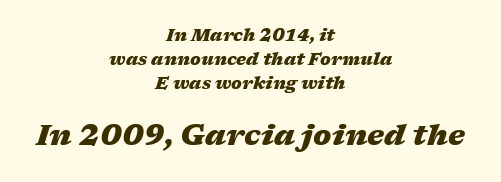
The image shows 29 px heavy, wide type, italic (leaning right); set centered, normal line spacing (1.41x), normal letter spacing, not underlined; the second (bottom) block is 1.71x larger; medium stroke contrast and a medium x-height.
